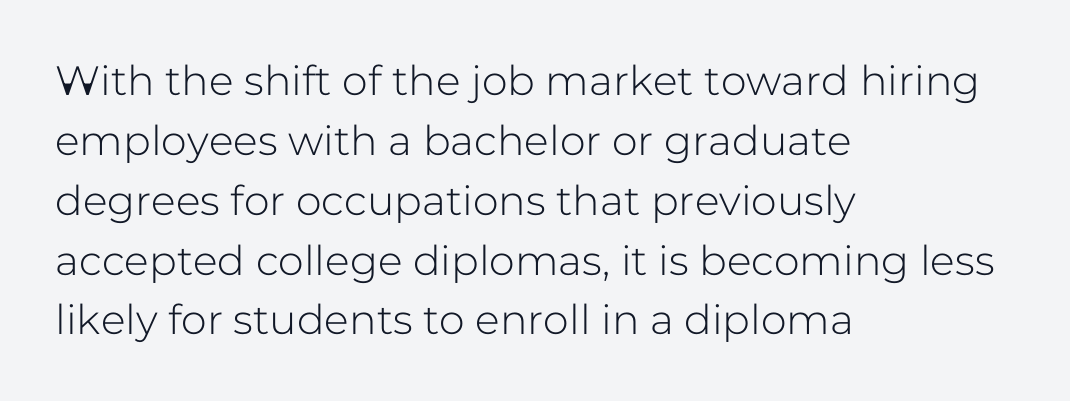
{"serif": "no", "italic": "no", "width": "normal", "stroke_contrast": "low", "x_height": "medium", "monospaced": "no", "underline": "no", "align": "left", "line_spacing": "normal", "line_spacing_ratio": 1.46, "letter_spacing": "normal", "letter_spacing_em": 0.0, "glyph_px": 41}
